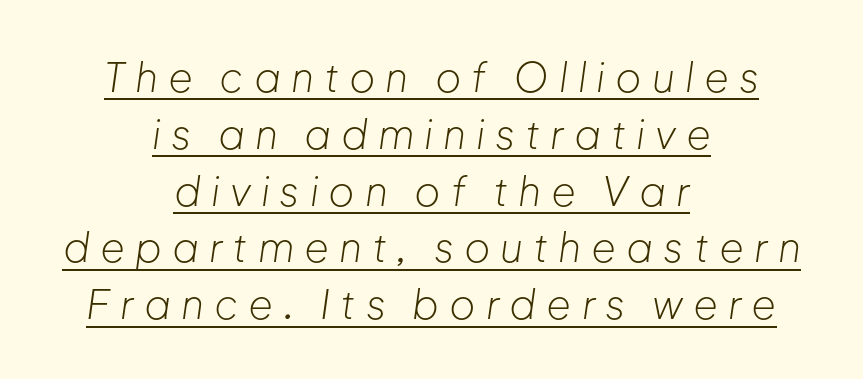
{"italic": "yes", "lean": "right", "slant_degrees": 8, "bold": "no", "weight": "light", "width": "normal", "stroke_contrast": "low", "x_height": "medium", "monospaced": "no", "underline": "yes", "align": "center", "line_spacing": "normal", "line_spacing_ratio": 1.42, "letter_spacing": "wide", "letter_spacing_em": 0.25, "glyph_px": 40}
